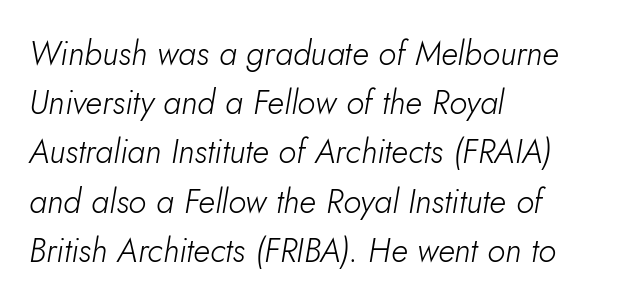
{"italic": "yes", "lean": "right", "slant_degrees": 5, "bold": "no", "weight": "light", "width": "normal", "stroke_contrast": "low", "x_height": "small", "monospaced": "no", "underline": "no", "align": "left", "line_spacing": "normal", "line_spacing_ratio": 1.49, "letter_spacing": "normal", "letter_spacing_em": 0.0, "glyph_px": 33}
